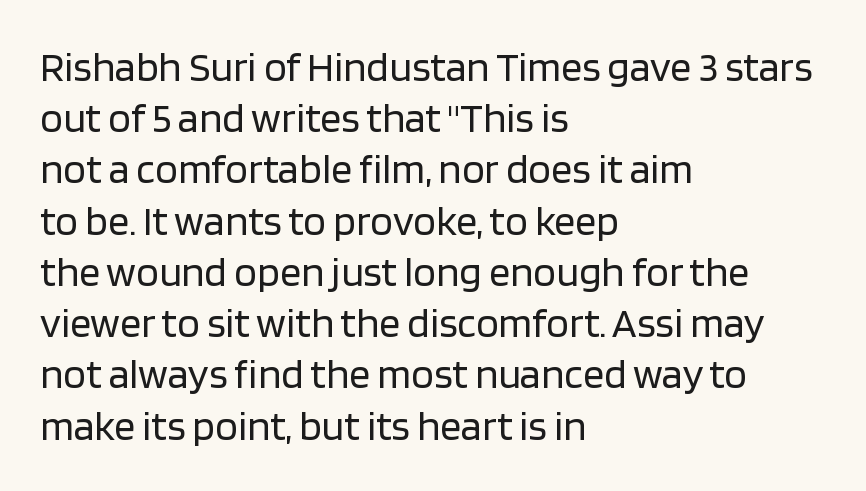
The image shows 42 px regular-weight sans-serif type, upright; set left-aligned, line spacing 1.22x, normal letter spacing, not underlined; low stroke contrast and a large x-height.
